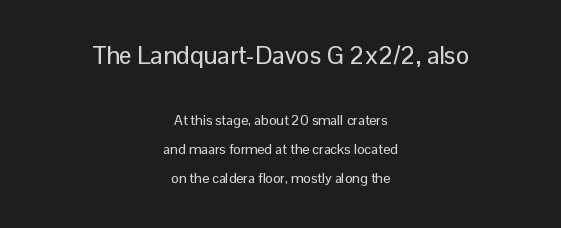
The image shows 25 px text type, upright; set centered, loose line spacing (2.08x), normal letter spacing, not underlined; the first (top) block is 1.79x larger.
